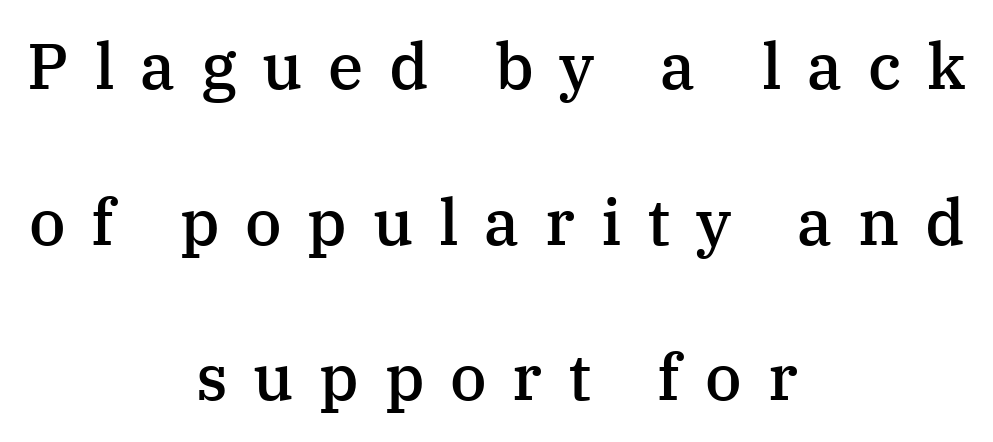
Q: Is the text bold? A: Semi-bold.
Q: Is the text italic (slanted)? A: No, it is upright.
Q: Is the typeface a serif or a sans-serif typeface? A: Serif.
Q: Is the text underlined? A: No.
Q: How is the paragraph aligned? A: Centered.
Q: Is the spacing between letters normal or unusually wide? A: Unusually wide.
Q: Is the spacing between lines tight, normal or loose? A: Loose.
Q: Width (condensed, normal, or wide)? A: Normal.
Q: Stroke contrast? A: Medium.
Q: x-height? A: Medium.
Q: Monospaced? A: No.
